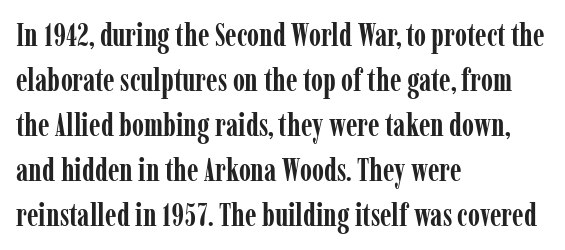
{"serif": "yes", "italic": "no", "bold": "yes", "weight": "semibold", "width": "condensed", "stroke_contrast": "low", "x_height": "medium", "monospaced": "no", "underline": "no", "align": "left", "line_spacing": "normal", "line_spacing_ratio": 1.45, "letter_spacing": "normal", "letter_spacing_em": 0.0, "glyph_px": 31}
